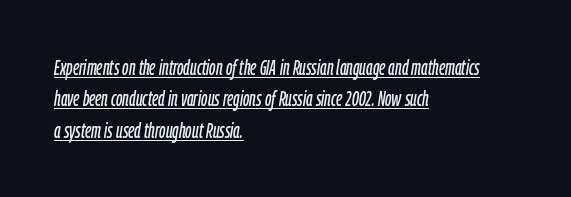
Q: Is the text italic (slanted)? A: Yes, it leans right by about 9 degrees.
Q: Is the text underlined? A: Yes.
Q: How is the paragraph aligned? A: Left-aligned.
Q: Is the spacing between letters normal or unusually wide? A: Normal.
Q: Is the spacing between lines tight, normal or loose? A: Normal.
